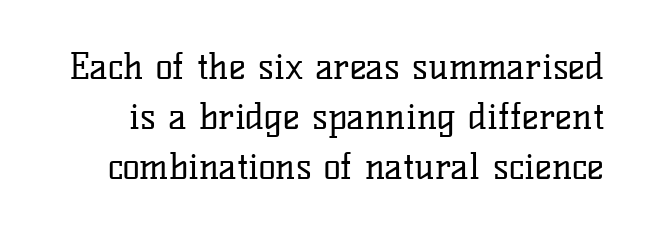
The image shows 36 px regular-weight serif type, upright; set normal line spacing (1.39x), normal letter spacing, not underlined; low stroke contrast and a medium x-height.
